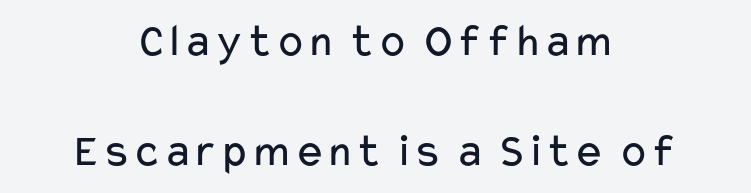
{"serif": "no", "italic": "no", "bold": "no", "weight": "regular", "width": "wide", "stroke_contrast": "low", "x_height": "medium", "monospaced": "no", "underline": "no", "align": "center", "line_spacing": "loose", "line_spacing_ratio": 2.35, "letter_spacing": "normal", "letter_spacing_em": 0.0, "glyph_px": 47}
